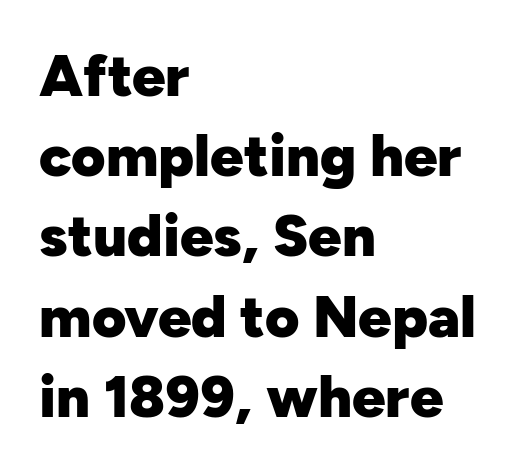
Q: Is the text bold? A: Yes.
Q: Is the text italic (slanted)? A: No, it is upright.
Q: Is the typeface a serif or a sans-serif typeface? A: Sans-serif.
Q: Is the text underlined? A: No.
Q: How is the paragraph aligned? A: Left-aligned.
Q: Is the spacing between letters normal or unusually wide? A: Normal.
Q: Is the spacing between lines tight, normal or loose? A: Normal.
Q: Width (condensed, normal, or wide)? A: Normal.
Q: Stroke contrast? A: Low.
Q: x-height? A: Medium.
Q: Monospaced? A: No.
